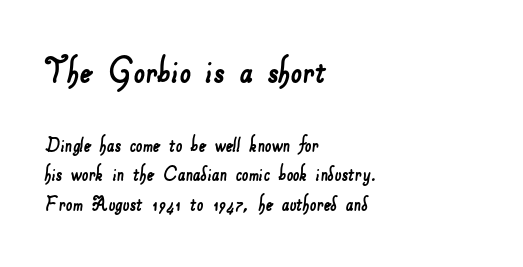
Examine the stroke ends and you'll find no serifs. Casual observation: everything's shoved over to the left. No extra tracking has been applied to these lines. The space beneath each line is pristine and unruled. Is there much room between lines? A standard amount, neither cramped nor airy. Do the characters align in a grid? No, the font is proportional.
